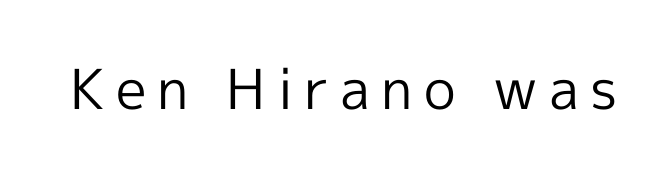
Q: Is the text bold? A: No.
Q: Is the text italic (slanted)? A: No, it is upright.
Q: Is the typeface a serif or a sans-serif typeface? A: Sans-serif.
Q: Is the text underlined? A: No.
Q: Is the spacing between letters normal or unusually wide? A: Unusually wide.
Q: Width (condensed, normal, or wide)? A: Normal.
Q: x-height? A: Medium.
Q: Monospaced? A: No.
